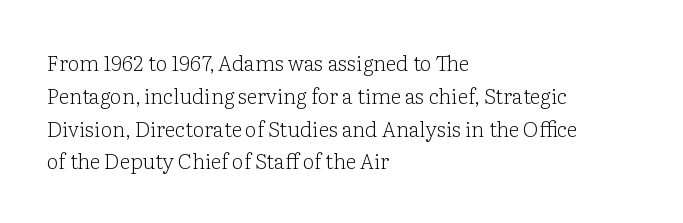
The image shows 21 px text type, upright; set left-aligned, normal line spacing (1.56x), normal letter spacing, not underlined.
